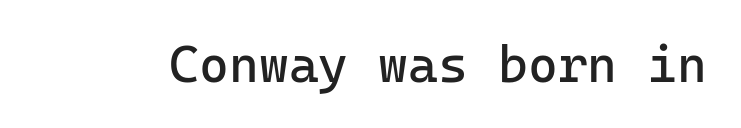
The image shows 51 px regular-weight sans-serif type, upright, monospaced; set normal letter spacing, not underlined; low stroke contrast and a medium x-height.
